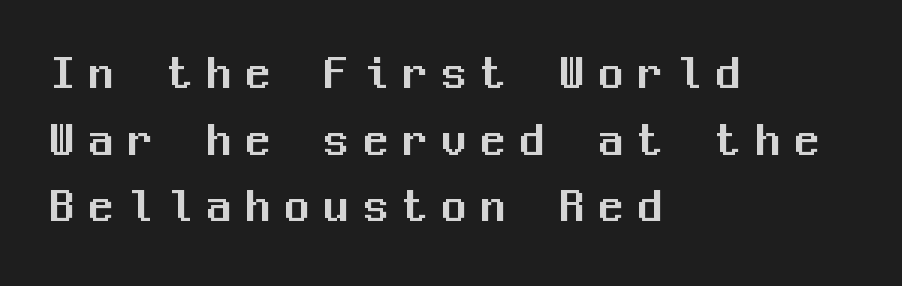
Q: Is the text italic (slanted)? A: No, it is upright.
Q: Is the typeface a serif or a sans-serif typeface? A: Sans-serif.
Q: Is the text underlined? A: No.
Q: How is the paragraph aligned? A: Left-aligned.
Q: Is the spacing between letters normal or unusually wide? A: Unusually wide.
Q: Is the spacing between lines tight, normal or loose? A: Normal.
Q: Width (condensed, normal, or wide)? A: Normal.
Q: Stroke contrast? A: Medium.
Q: x-height? A: Medium.
Q: Monospaced? A: Yes.
